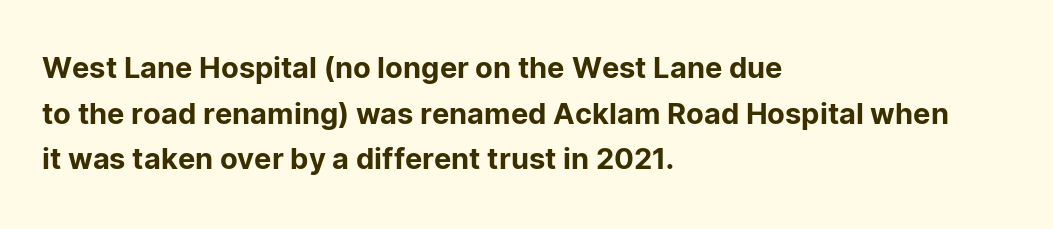
This sample keeps an unexceptional amount of space between lines. Posture: vertical. Looks like regular typesetting: each glyph gets only the width it needs. Descenders are the only things crossing below the line.
